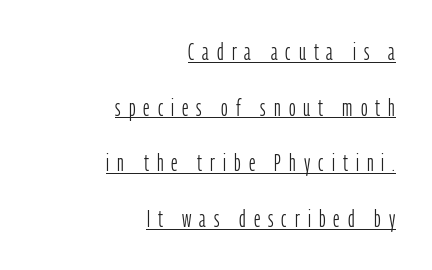
Q: Is the text bold? A: No.
Q: Is the text italic (slanted)? A: No, it is upright.
Q: Is the text underlined? A: Yes.
Q: How is the paragraph aligned? A: Right-aligned.
Q: Is the spacing between letters normal or unusually wide? A: Unusually wide.
Q: Is the spacing between lines tight, normal or loose? A: Loose.
